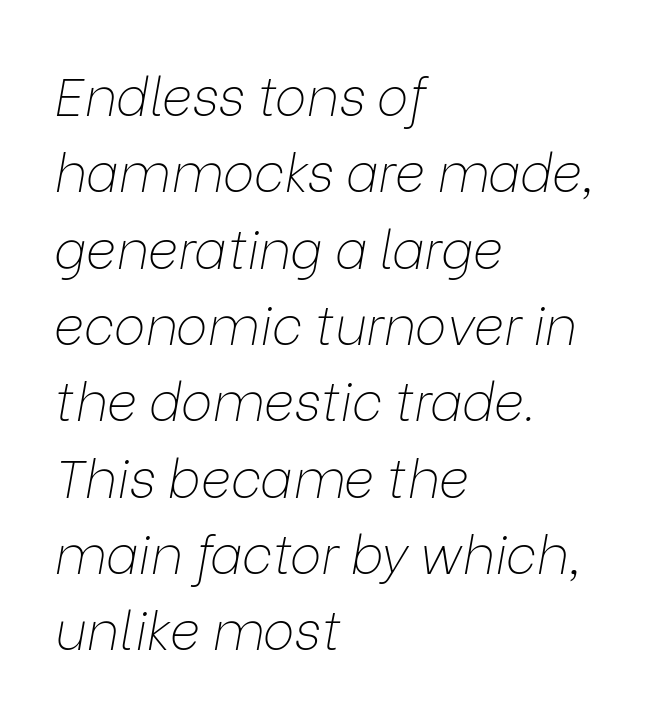
The image shows 53 px thin type, italic (leaning right); set left-aligned, normal line spacing (1.44x), normal letter spacing, not underlined; low stroke contrast and a medium x-height.
